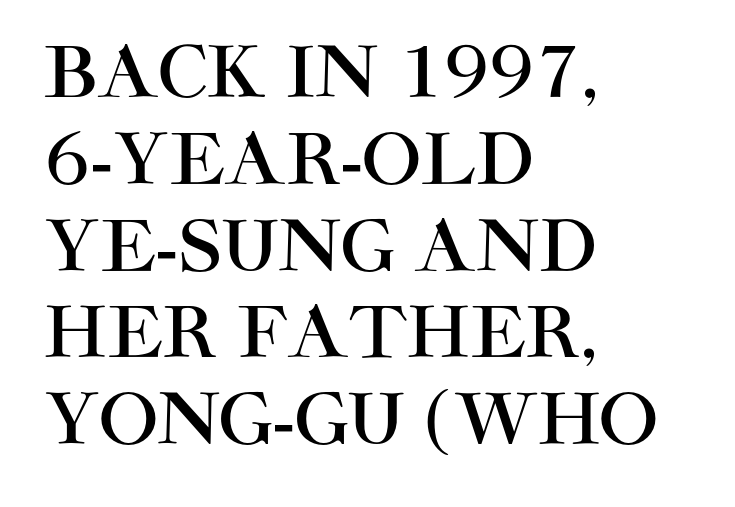
The image shows 70 px sans-serif type, upright; set left-aligned, line spacing 1.24x, normal letter spacing, not underlined; high stroke contrast and a large x-height.
